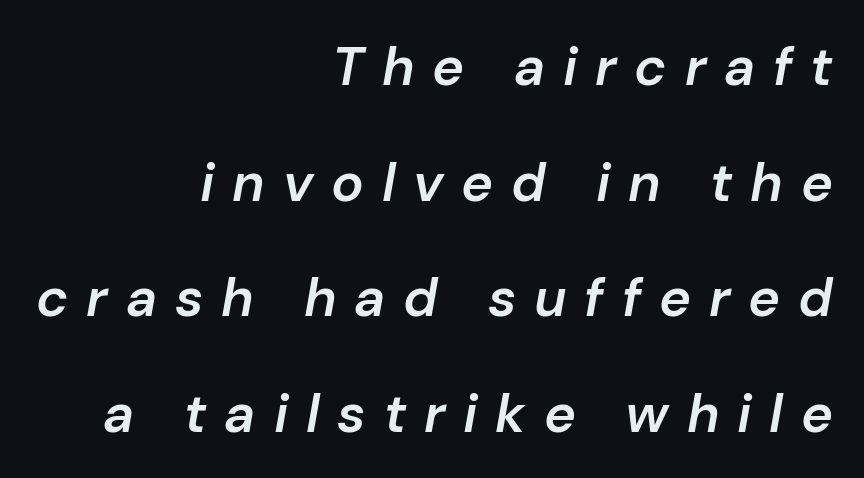
{"italic": "yes", "lean": "right", "slant_degrees": 10, "bold": "semi", "weight": "semibold", "width": "normal", "stroke_contrast": "low", "x_height": "medium", "monospaced": "no", "underline": "no", "align": "right", "line_spacing": "loose", "line_spacing_ratio": 2.14, "letter_spacing": "wide", "letter_spacing_em": 0.33, "glyph_px": 54}
